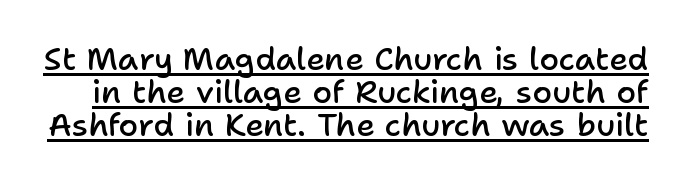
Q: Is the text bold? A: Semi-bold.
Q: Is the text italic (slanted)? A: No, it is upright.
Q: Is the typeface a serif or a sans-serif typeface? A: Sans-serif.
Q: Is the text underlined? A: Yes.
Q: Is the spacing between letters normal or unusually wide? A: Normal.
Q: Is the spacing between lines tight, normal or loose? A: Tight.
Q: Width (condensed, normal, or wide)? A: Normal.
Q: Stroke contrast? A: Low.
Q: x-height? A: Medium.
Q: Monospaced? A: No.
